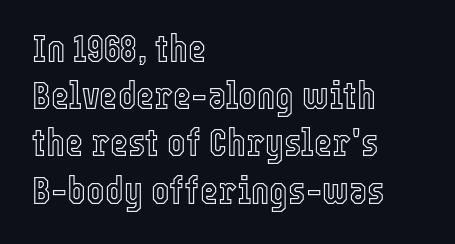
{"italic": "no", "width": "condensed", "x_height": "medium", "monospaced": "no", "underline": "no", "align": "left", "line_spacing_ratio": 1.21, "letter_spacing": "normal", "letter_spacing_em": 0.0, "glyph_px": 39}
